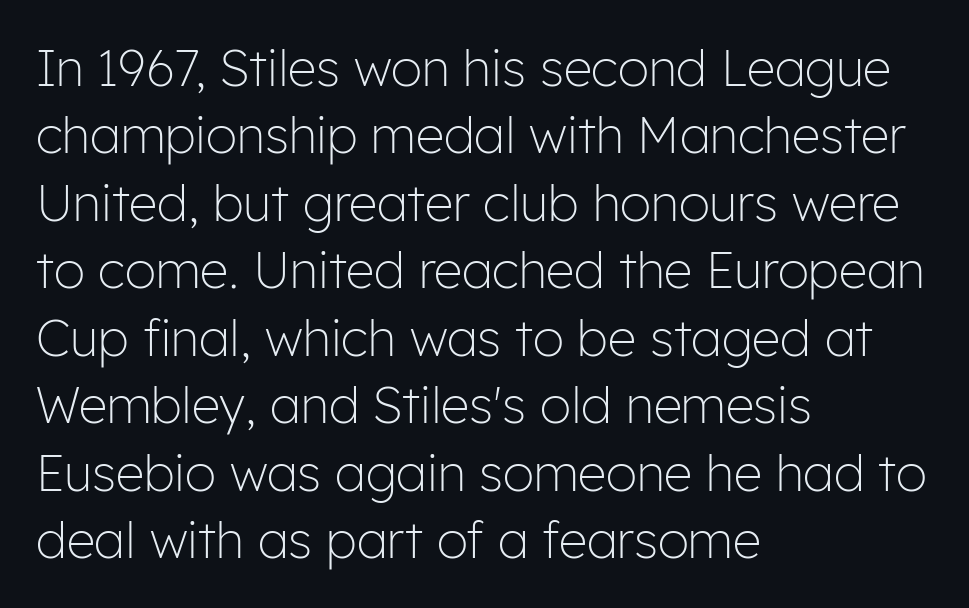
Summary of weight: not heavy and not bold. Grotesque or geometric, the face here clearly has no serifs. Rendered with straight, roman letterforms. The typesetter chose a ragged-right arrangement here. Inter-character spacing is left at the font's built-in metrics. This sample has the flowing, uneven cadence of proportional lettering.
